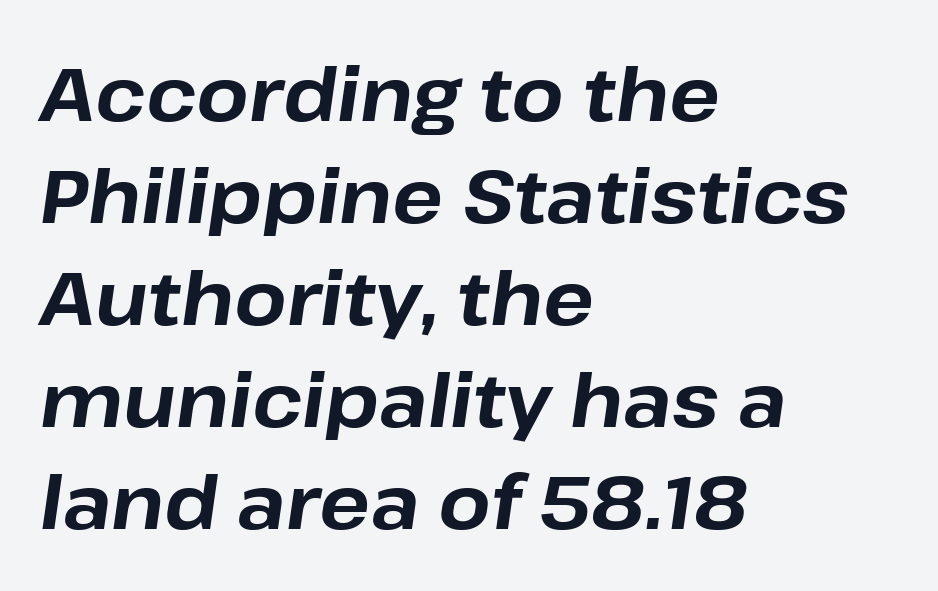
Q: Is the text bold? A: Yes.
Q: Is the text italic (slanted)? A: Yes, it leans right by about 8 degrees.
Q: Is the text underlined? A: No.
Q: How is the paragraph aligned? A: Left-aligned.
Q: Is the spacing between letters normal or unusually wide? A: Normal.
Q: Is the spacing between lines tight, normal or loose? A: Normal.
Q: Width (condensed, normal, or wide)? A: Normal.
Q: Stroke contrast? A: Low.
Q: x-height? A: Medium.
Q: Monospaced? A: No.
